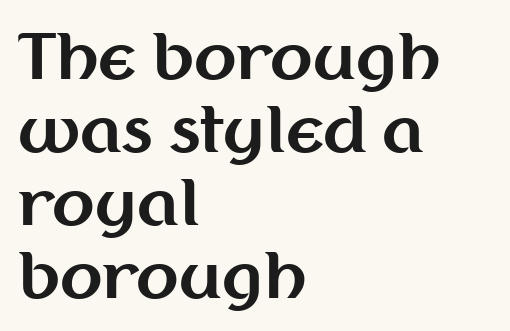
The image shows 62 px bold sans-serif type, upright; set left-aligned, line spacing 1.18x, normal letter spacing, not underlined; medium stroke contrast and a medium x-height.
